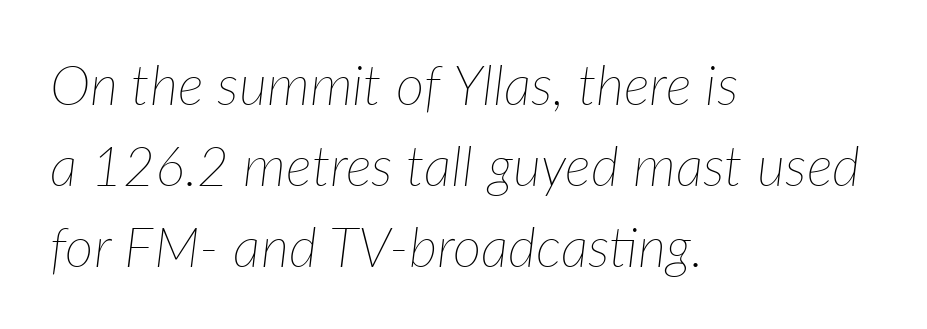
Q: Is the text bold? A: No.
Q: Is the text italic (slanted)? A: Yes, it leans right by about 7 degrees.
Q: Is the text underlined? A: No.
Q: How is the paragraph aligned? A: Left-aligned.
Q: Is the spacing between letters normal or unusually wide? A: Normal.
Q: Is the spacing between lines tight, normal or loose? A: Normal.
Q: Width (condensed, normal, or wide)? A: Normal.
Q: Stroke contrast? A: Low.
Q: x-height? A: Medium.
Q: Monospaced? A: No.
